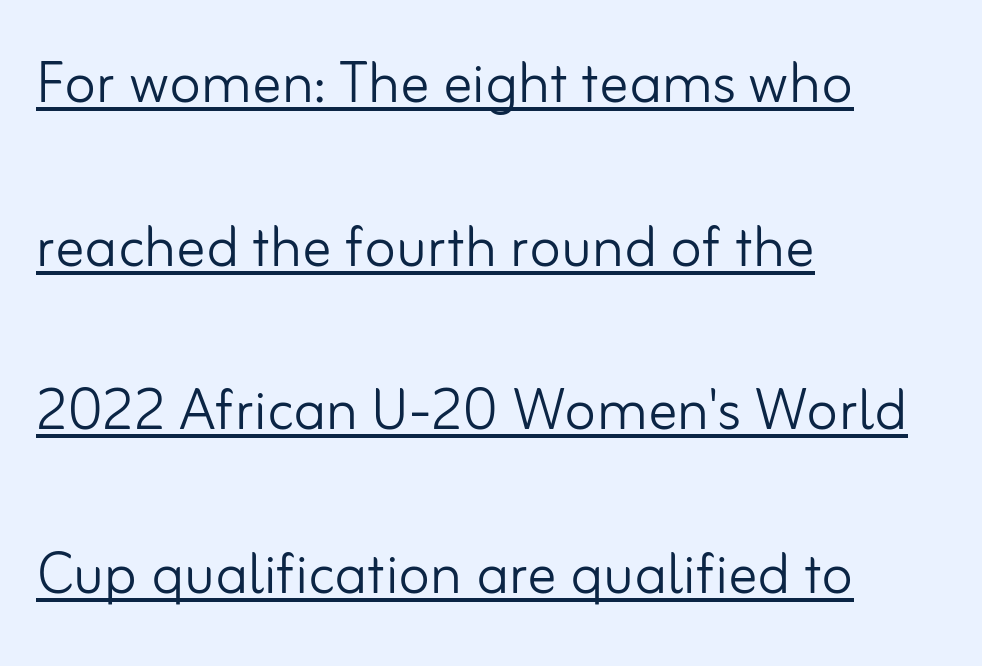
The image shows 73 px light sans-serif type, upright; set left-aligned, loose line spacing (2.24x), normal letter spacing, underlined; low stroke contrast and a small x-height.
